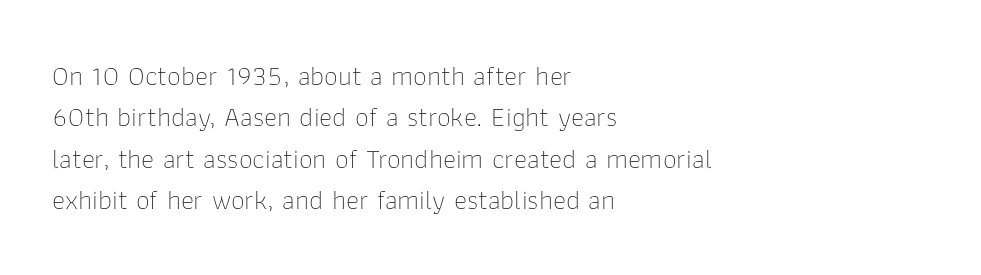
Q: Is the text bold? A: No.
Q: Is the text italic (slanted)? A: No, it is upright.
Q: Is the typeface a serif or a sans-serif typeface? A: Sans-serif.
Q: Is the text underlined? A: No.
Q: How is the paragraph aligned? A: Left-aligned.
Q: Is the spacing between letters normal or unusually wide? A: Normal.
Q: Is the spacing between lines tight, normal or loose? A: Normal.
Q: Width (condensed, normal, or wide)? A: Normal.
Q: Stroke contrast? A: Low.
Q: x-height? A: Medium.
Q: Monospaced? A: No.
